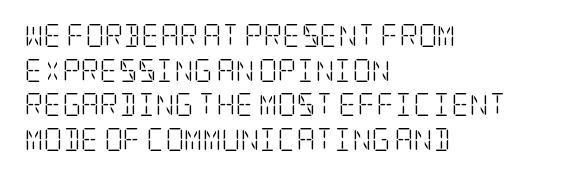
Vertical strokes here are truly vertical. Is the block centered? No — it sits flush against the left margin. Standard letterfit; no display-style spreading of the glyphs. This is not heavy type; no bold has been used.
